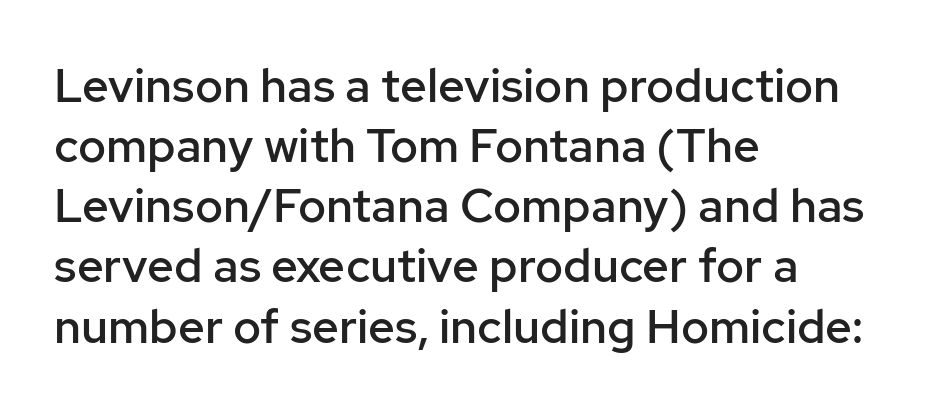
Q: Is the text bold? A: Semi-bold.
Q: Is the text italic (slanted)? A: No, it is upright.
Q: Is the typeface a serif or a sans-serif typeface? A: Sans-serif.
Q: Is the text underlined? A: No.
Q: How is the paragraph aligned? A: Left-aligned.
Q: Is the spacing between letters normal or unusually wide? A: Normal.
Q: Is the spacing between lines tight, normal or loose? A: Normal.
Q: Width (condensed, normal, or wide)? A: Normal.
Q: Stroke contrast? A: Low.
Q: x-height? A: Medium.
Q: Monospaced? A: No.
